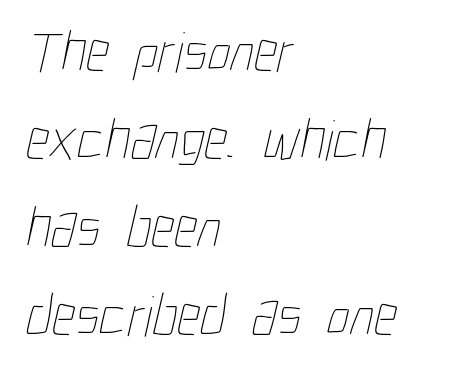
The image shows 58 px thin, condensed type; set left-aligned, normal line spacing (1.52x), normal letter spacing, not underlined; low stroke contrast and a medium x-height.
